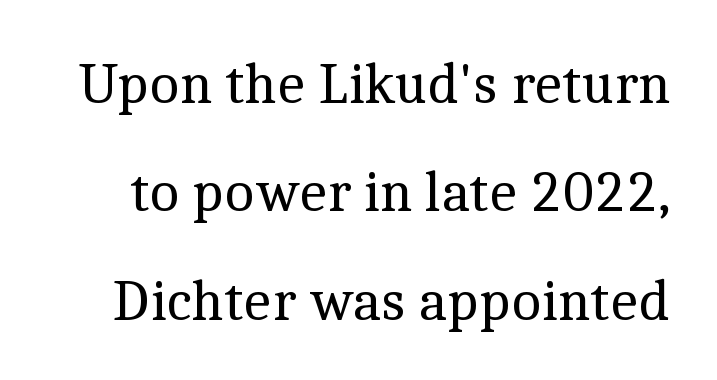
Compared with typical body copy, the letter spacing here is the same. The axis of the letterforms is exactly vertical. The passage shown is typed in a proportional face where columns would drift. Rule under the text: the space is simply empty.
